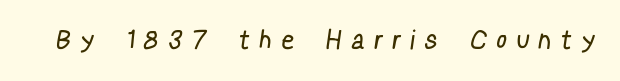
Q: Is the text bold? A: No.
Q: Is the text underlined? A: No.
Q: Is the spacing between letters normal or unusually wide? A: Unusually wide.
